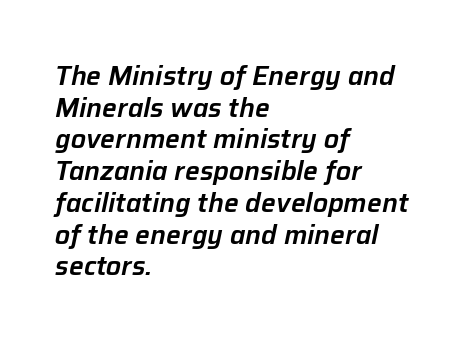
{"italic": "yes", "lean": "right", "slant_degrees": 12, "underline": "no", "align": "left", "line_spacing_ratio": 1.22, "letter_spacing": "normal", "letter_spacing_em": 0.0, "glyph_px": 26}
